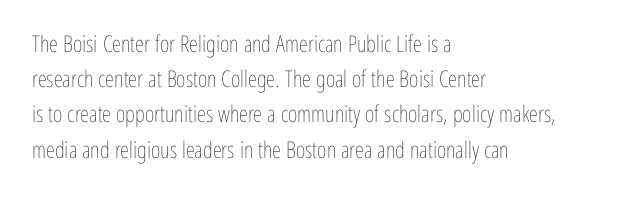
A typesetter would call this leading conventional body-copy spacing. Casual observation: everything's shoved over to the left. Counters stay open thanks to moderate or lighter strokes. The lettering stays uniformly vertical, giving the passage a roman look. No extra tracking has been applied to these lines. The gap between lines stays unmarked.
